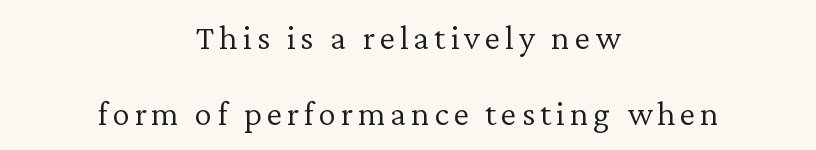
The image shows 35 px light serif type, upright; set centered, loose line spacing (2.17x), not underlined; low stroke contrast and a medium x-height.
